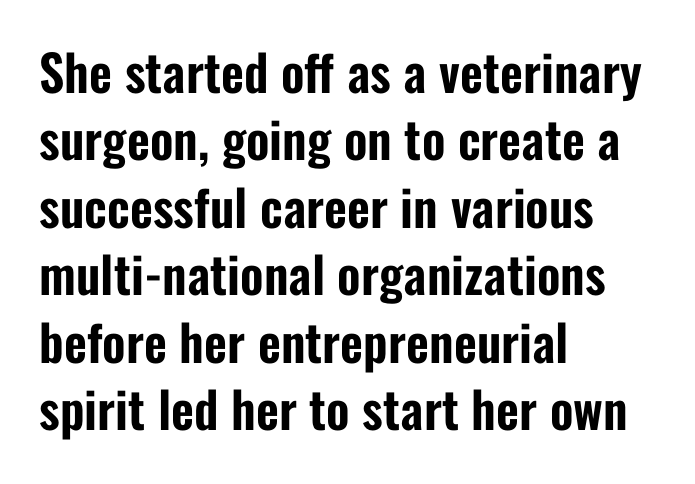
{"serif": "no", "italic": "no", "width": "condensed", "stroke_contrast": "low", "x_height": "medium", "monospaced": "no", "underline": "no", "align": "left", "line_spacing": "normal", "line_spacing_ratio": 1.35, "letter_spacing": "normal", "letter_spacing_em": 0.0, "glyph_px": 50}
